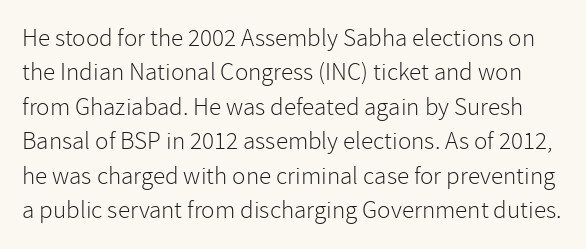
{"italic": "no", "bold": "no", "underline": "no", "line_spacing": "normal", "line_spacing_ratio": 1.38, "letter_spacing": "normal", "letter_spacing_em": 0.0, "glyph_px": 25}
